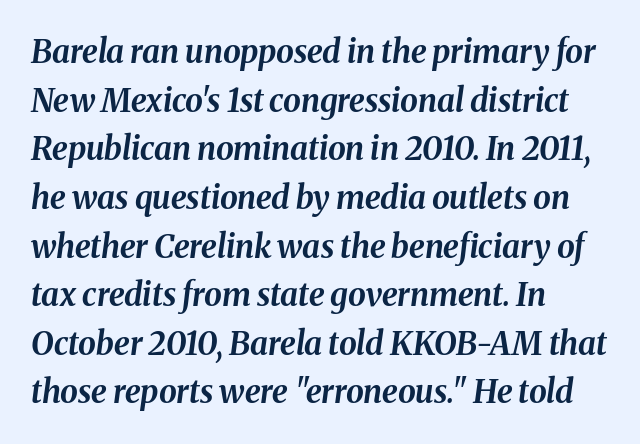
Q: Is the text bold? A: Yes.
Q: Is the text italic (slanted)? A: Yes, it leans right by about 8 degrees.
Q: Is the text underlined? A: No.
Q: How is the paragraph aligned? A: Left-aligned.
Q: Is the spacing between letters normal or unusually wide? A: Normal.
Q: Is the spacing between lines tight, normal or loose? A: Normal.
Q: Width (condensed, normal, or wide)? A: Normal.
Q: Stroke contrast? A: Medium.
Q: x-height? A: Medium.
Q: Monospaced? A: No.
